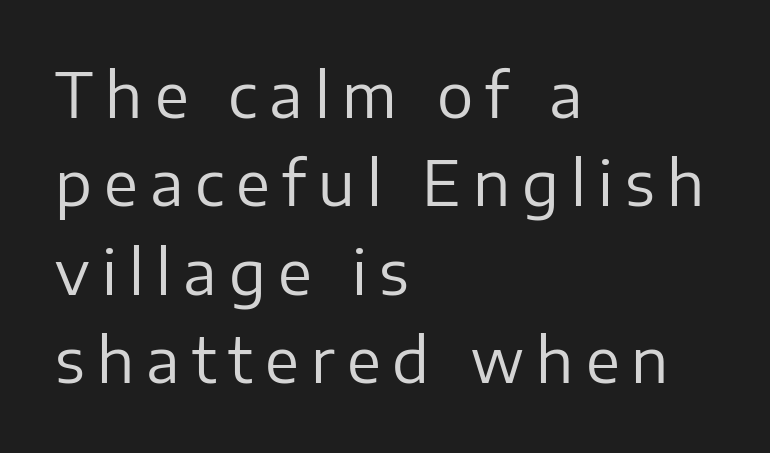
Q: Is the text bold? A: No.
Q: Is the text italic (slanted)? A: No, it is upright.
Q: Is the typeface a serif or a sans-serif typeface? A: Sans-serif.
Q: Is the text underlined? A: No.
Q: How is the paragraph aligned? A: Left-aligned.
Q: Is the spacing between letters normal or unusually wide? A: Unusually wide.
Q: Is the spacing between lines tight, normal or loose? A: Normal.
Q: Width (condensed, normal, or wide)? A: Normal.
Q: Stroke contrast? A: Low.
Q: x-height? A: Medium.
Q: Monospaced? A: No.
